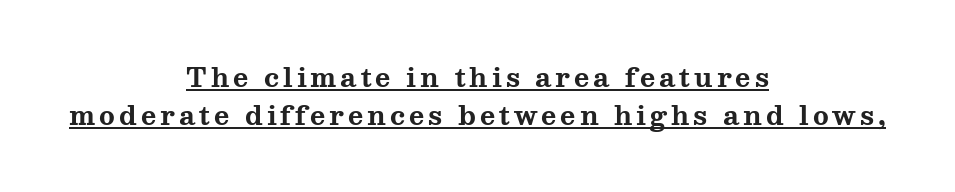
The image shows 26 px bold type, upright; set centered, normal line spacing (1.47x), underlined.
